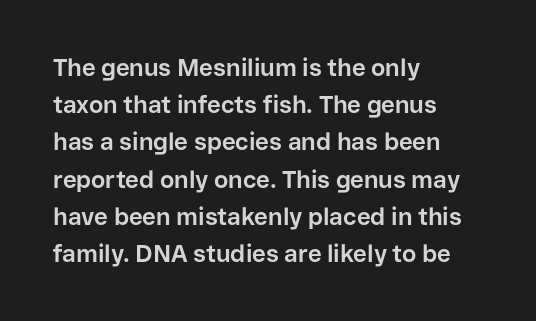
The passage shown has conventional tracking throughout. Underline: absent. The lines in this sample share a left origin and differ only in where they stop. These lines carry a lot of weight — the face is fully bold. Leading: standard. Characters remain perfectly vertical along every line.
